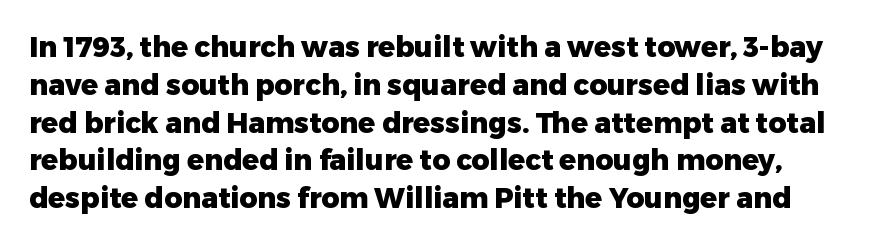
{"serif": "no", "italic": "no", "bold": "yes", "weight": "heavy", "width": "normal", "stroke_contrast": "low", "x_height": "medium", "monospaced": "no", "underline": "no", "line_spacing": "normal", "line_spacing_ratio": 1.35, "letter_spacing": "normal", "letter_spacing_em": 0.0, "glyph_px": 28}
